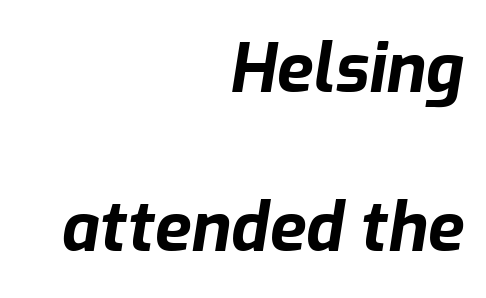
{"italic": "yes", "lean": "right", "slant_degrees": 9, "bold": "yes", "weight": "bold", "width": "normal", "stroke_contrast": "low", "x_height": "medium", "monospaced": "no", "underline": "no", "align": "right", "line_spacing": "loose", "line_spacing_ratio": 2.38, "letter_spacing": "normal", "letter_spacing_em": 0.0, "glyph_px": 67}
